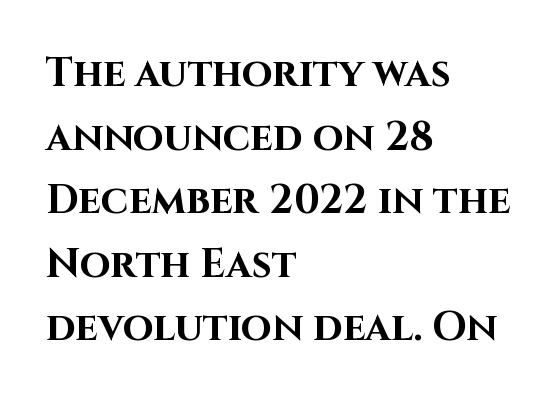
Q: Is the text bold? A: Yes.
Q: Is the text italic (slanted)? A: No, it is upright.
Q: Is the typeface a serif or a sans-serif typeface? A: Sans-serif.
Q: Is the text underlined? A: No.
Q: How is the paragraph aligned? A: Left-aligned.
Q: Is the spacing between letters normal or unusually wide? A: Normal.
Q: Is the spacing between lines tight, normal or loose? A: Normal.
Q: Width (condensed, normal, or wide)? A: Normal.
Q: Stroke contrast? A: High.
Q: x-height? A: Large.
Q: Monospaced? A: No.
